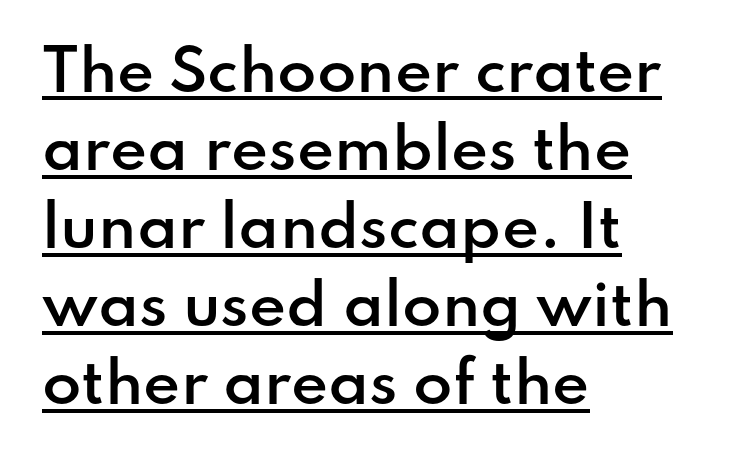
Q: Is the text bold? A: Semi-bold.
Q: Is the text italic (slanted)? A: No, it is upright.
Q: Is the typeface a serif or a sans-serif typeface? A: Sans-serif.
Q: Is the text underlined? A: Yes.
Q: How is the paragraph aligned? A: Left-aligned.
Q: Is the spacing between letters normal or unusually wide? A: Normal.
Q: Is the spacing between lines tight, normal or loose? A: Normal.
Q: Width (condensed, normal, or wide)? A: Normal.
Q: Stroke contrast? A: Low.
Q: x-height? A: Small.
Q: Monospaced? A: No.
